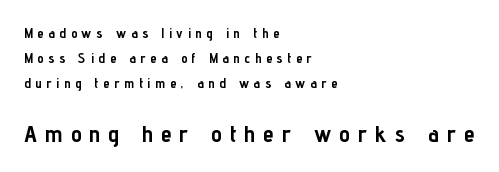
The strokes are fattened all the way to bold. Does the lettering tilt? It doesn't — this is upright. Words appear elongated and porous because spacing is wide. You get the small type first, then a jump to larger type. Quick note: underline off. Does the copy run flush right? No — it runs flush left.
